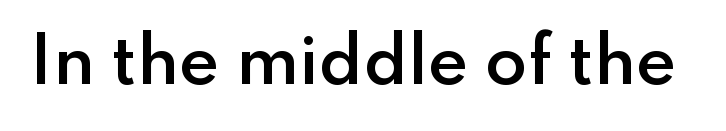
Q: Is the text bold? A: Semi-bold.
Q: Is the text italic (slanted)? A: No, it is upright.
Q: Is the typeface a serif or a sans-serif typeface? A: Sans-serif.
Q: Is the text underlined? A: No.
Q: Is the spacing between letters normal or unusually wide? A: Normal.
Q: Width (condensed, normal, or wide)? A: Normal.
Q: Stroke contrast? A: Low.
Q: x-height? A: Small.
Q: Monospaced? A: No.
